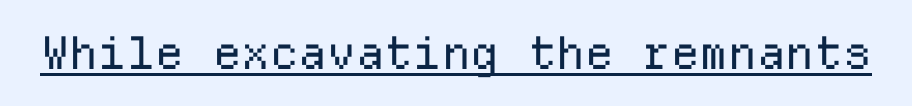
{"serif": "no", "italic": "no", "bold": "no", "weight": "regular", "width": "normal", "stroke_contrast": "low", "x_height": "medium", "monospaced": "yes", "underline": "yes", "letter_spacing": "normal", "letter_spacing_em": 0.0, "glyph_px": 45}
